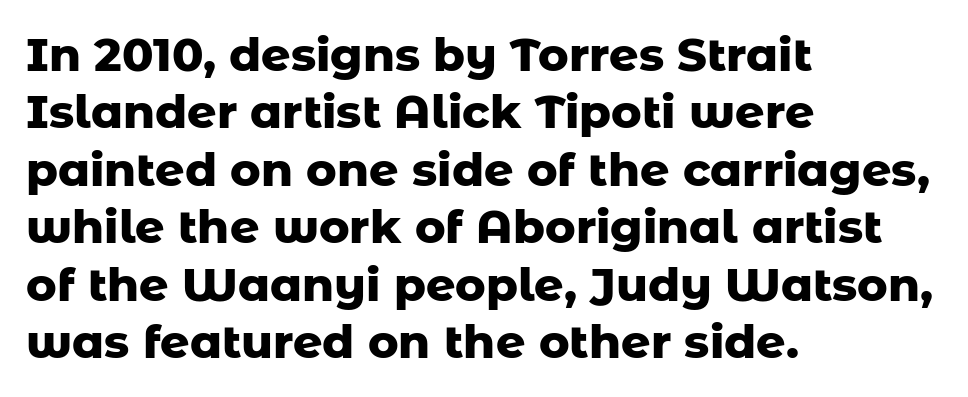
Q: Is the text bold? A: Yes.
Q: Is the text italic (slanted)? A: No, it is upright.
Q: Is the typeface a serif or a sans-serif typeface? A: Sans-serif.
Q: Is the text underlined? A: No.
Q: How is the paragraph aligned? A: Left-aligned.
Q: Is the spacing between letters normal or unusually wide? A: Normal.
Q: Is the spacing between lines tight, normal or loose? A: Normal.
Q: Width (condensed, normal, or wide)? A: Normal.
Q: Stroke contrast? A: Low.
Q: x-height? A: Medium.
Q: Monospaced? A: No.
